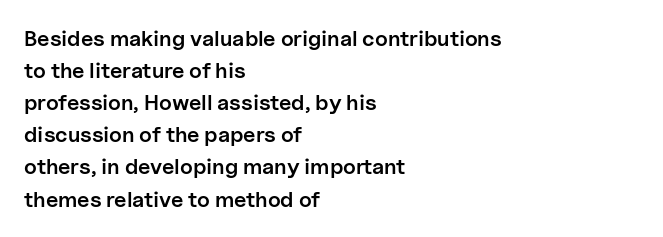
Check the space under the baseline: it is left empty. Style check: upright. The sample has been set in demibold, a notch under bold. Words appear dense and cohesive because spacing is normal. In terms of leading, this rendering sits right in the middle. Where is the straight margin? On the left.
